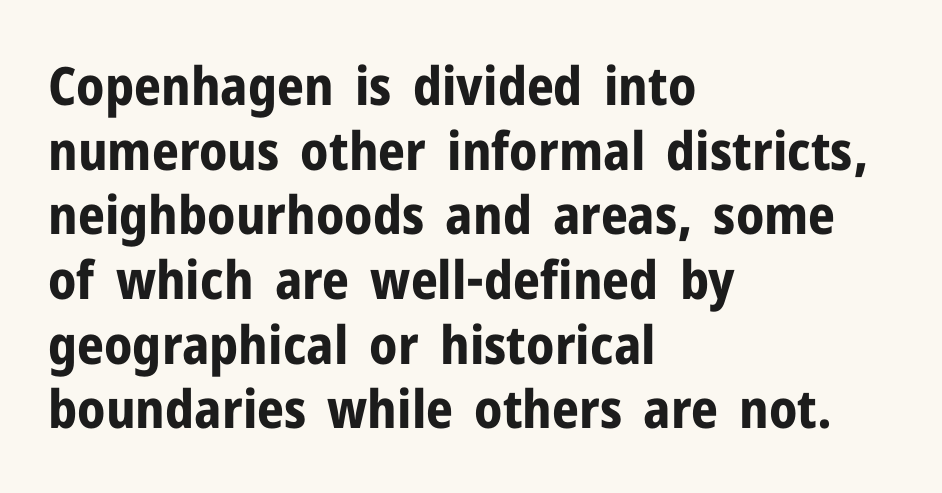
The image shows 53 px bold sans-serif type, upright; set left-aligned, line spacing 1.22x, normal letter spacing, not underlined; low stroke contrast and a medium x-height.
